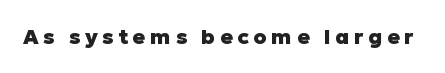
{"italic": "no", "bold": "yes", "underline": "no", "letter_spacing": "wide", "letter_spacing_em": 0.22, "glyph_px": 21}
